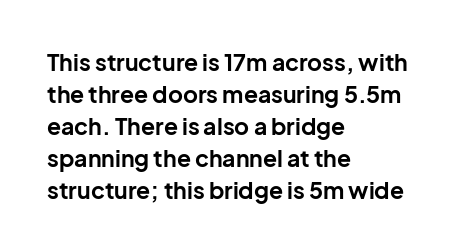
The image shows 23 px bold type, upright; set left-aligned, normal line spacing (1.39x), normal letter spacing, not underlined.
